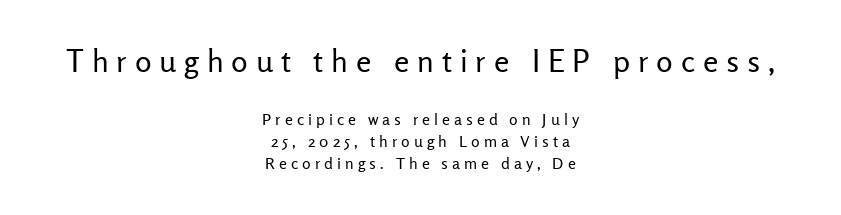
The image shows 31 px regular-weight sans-serif type, upright; set centered, normal line spacing (1.39x), unusually wide letter spacing (+0.25 em), not underlined; the first (top) block is 1.94x larger; low stroke contrast and a medium x-height.
